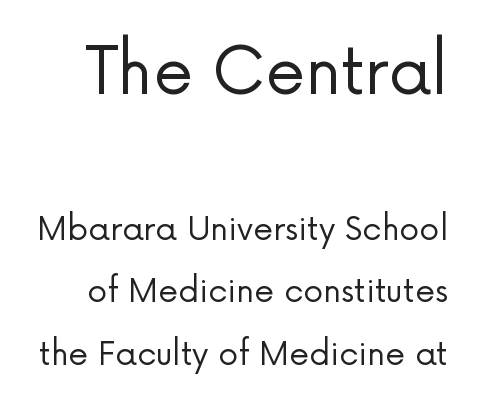
Q: Is the text bold? A: No.
Q: Is the text italic (slanted)? A: No, it is upright.
Q: Is the typeface a serif or a sans-serif typeface? A: Sans-serif.
Q: Is the text underlined? A: No.
Q: Is the spacing between letters normal or unusually wide? A: Normal.
Q: Is the spacing between lines tight, normal or loose? A: Loose.
Q: Which block of text is set in a larger size, the first (top) or the second (bottom)? A: The first (top) one.
Q: Width (condensed, normal, or wide)? A: Normal.
Q: Stroke contrast? A: Low.
Q: x-height? A: Medium.
Q: Monospaced? A: No.
